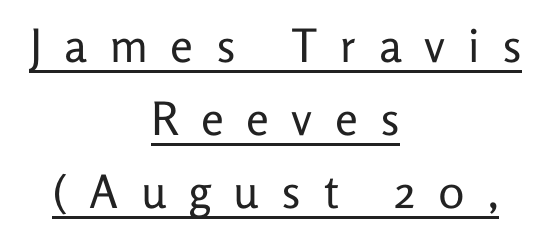
Where is the straight margin? There isn't one; the lines are centered. The rendering inserts visible extra space after every character. Spacing verdict: proportional, widths tailored to each character. Evenly set lines give the paragraph a standard silhouette.
